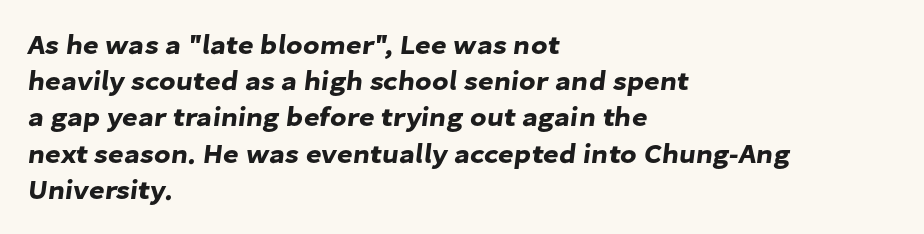
Q: Is the text underlined? A: No.
Q: How is the paragraph aligned? A: Left-aligned.
Q: Is the spacing between letters normal or unusually wide? A: Normal.
Q: Is the spacing between lines tight, normal or loose? A: Normal.
